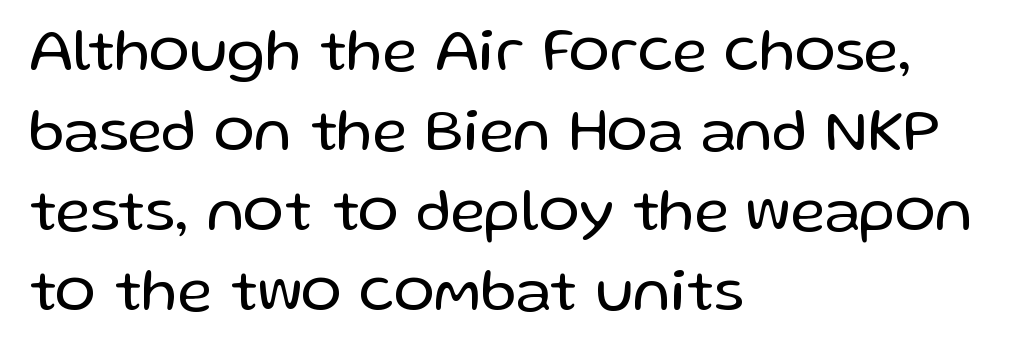
The letters sit at their default tracking, neither squeezed nor spread. This rendering employs a face without finishing strokes, i.e., a sans-serif. Each letter keeps its own natural width here, so spacing adapts to shape. Regular leading. Characters remain perfectly vertical along every line.
